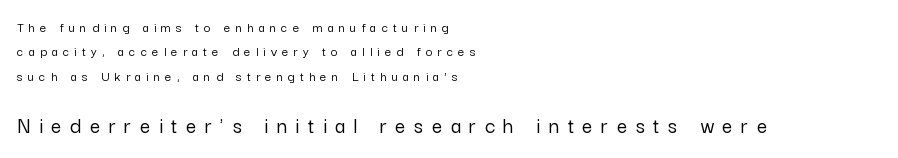
{"italic": "no", "underline": "no", "align": "left", "line_spacing_ratio": 1.74, "letter_spacing": "wide", "letter_spacing_em": 0.37, "larger_block": "second", "size_ratio": 1.64, "glyph_px": 23}
